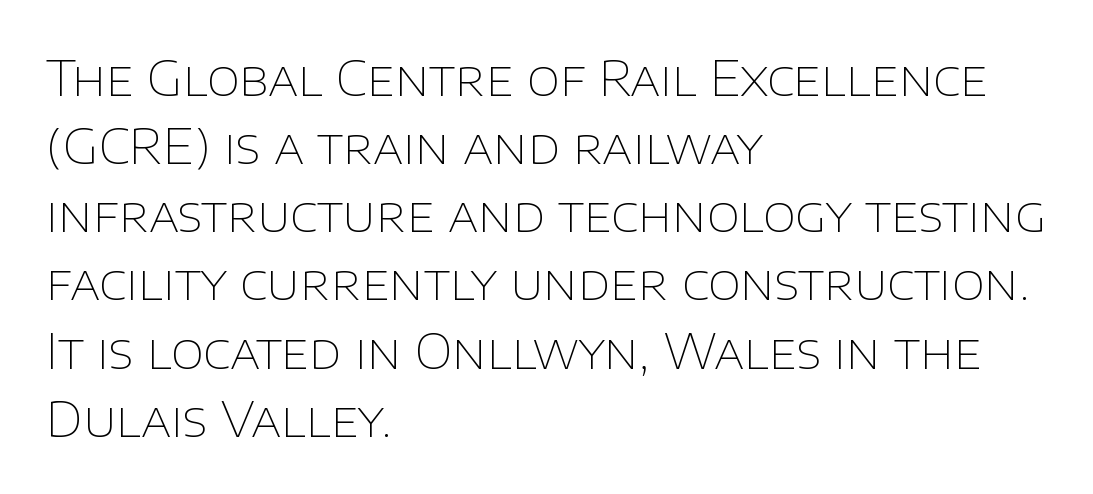
The image shows 48 px thin sans-serif type, upright; set left-aligned, normal line spacing (1.42x), normal letter spacing, not underlined; low stroke contrast and a large x-height.
